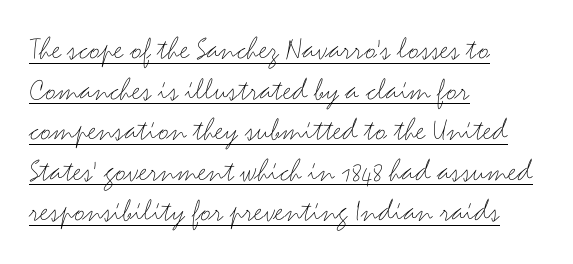
Quick note: underline on. Words appear dense and cohesive because spacing is normal. If you drew a ruler down the left edge, every line would touch it. A typesetter would label this face a sans. No extra ink here — the face is not bold.
